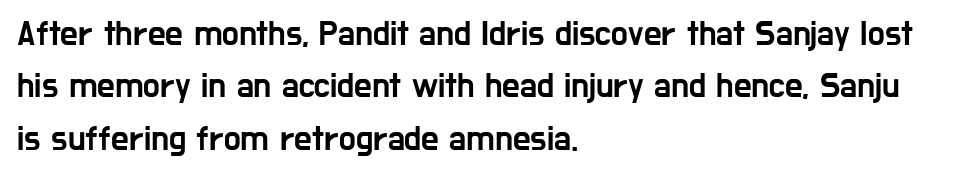
You could not count columns in this text — the font is proportionally spaced. Note: no serifs on the glyphs. Nope, not italic — everything's standing straight. Students, observe: this is what conventionally led text looks like. Layout note: lines flush left. Words appear dense and cohesive because spacing is normal.
